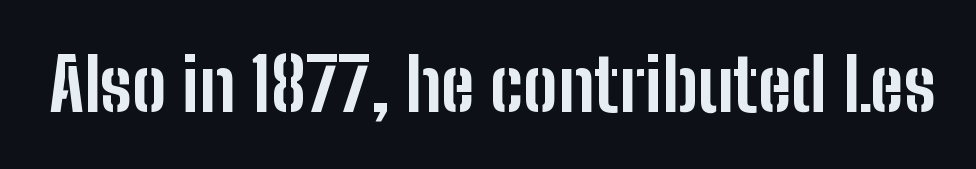
Looks like regular typesetting: each glyph gets only the width it needs. Letterform terminals end flat and unadorned throughout the passage. Italic? Not at all — the glyphs are vertical. The strip under each line holds only bare page.
